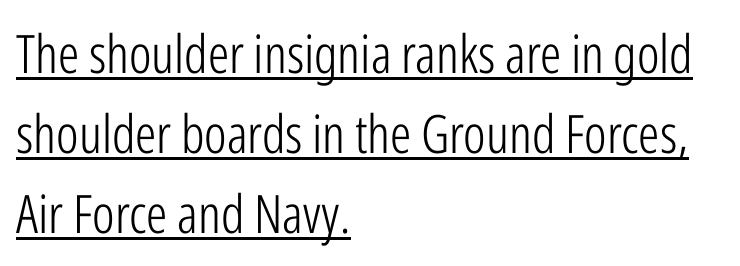
{"serif": "no", "italic": "no", "bold": "no", "weight": "light", "width": "condensed", "stroke_contrast": "low", "x_height": "medium", "monospaced": "no", "underline": "yes", "align": "left", "line_spacing": "normal", "line_spacing_ratio": 1.51, "letter_spacing": "normal", "letter_spacing_em": 0.0, "glyph_px": 53}
